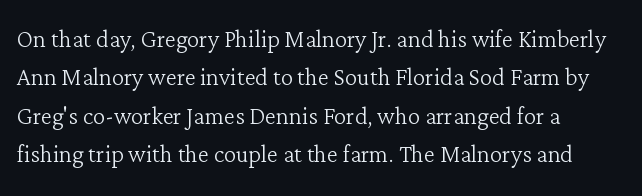
The image shows 31 px light serif type, upright; set left-aligned, line spacing 1.24x, normal letter spacing, not underlined; low stroke contrast and a medium x-height.
